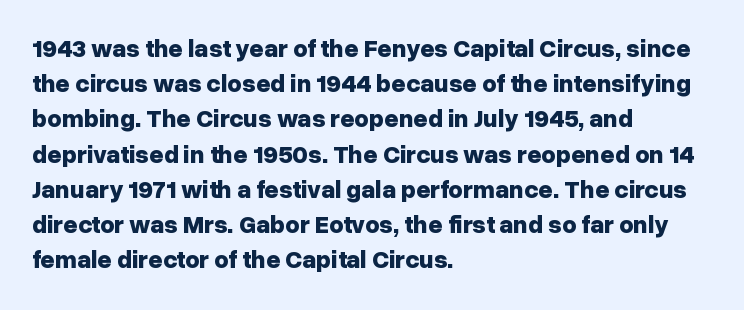
The image shows 25 px bold type, upright; set left-aligned, normal line spacing (1.41x), normal letter spacing, not underlined.
